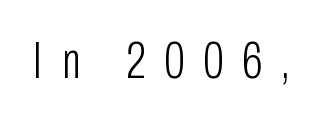
The image shows 51 px light, condensed sans-serif type, upright; set unusually wide letter spacing (+0.38 em), not underlined; low stroke contrast and a medium x-height.
